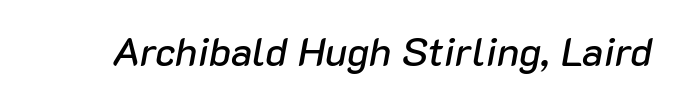
Q: Is the text italic (slanted)? A: Yes, it leans right by about 10 degrees.
Q: Is the text underlined? A: No.
Q: Is the spacing between letters normal or unusually wide? A: Normal.
Q: Width (condensed, normal, or wide)? A: Normal.
Q: Stroke contrast? A: Low.
Q: x-height? A: Medium.
Q: Monospaced? A: No.
